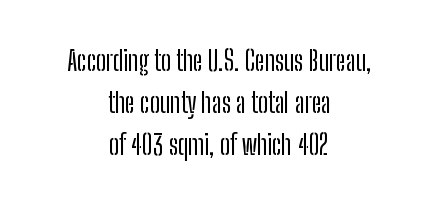
No italicization has been applied; the sample stays upright. The type is set solid horizontally, with unmodified tracking. Normally led — the rows are evenly, conventionally spaced. Does the copy run flush right? No — it is centered line by line. The string is rendered with underlining switched off.
